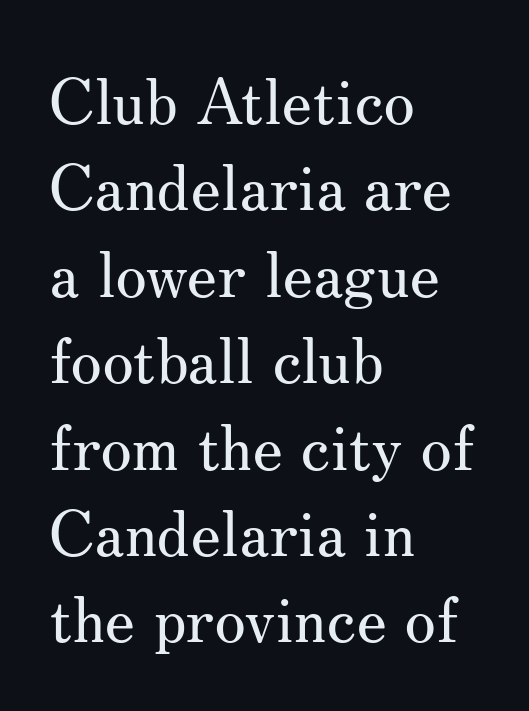
Q: Is the text bold? A: No.
Q: Is the text italic (slanted)? A: No, it is upright.
Q: Is the typeface a serif or a sans-serif typeface? A: Serif.
Q: Is the text underlined? A: No.
Q: How is the paragraph aligned? A: Left-aligned.
Q: Is the spacing between letters normal or unusually wide? A: Normal.
Q: Is the spacing between lines tight, normal or loose? A: Normal.
Q: Width (condensed, normal, or wide)? A: Normal.
Q: Stroke contrast? A: Medium.
Q: x-height? A: Small.
Q: Monospaced? A: No.
